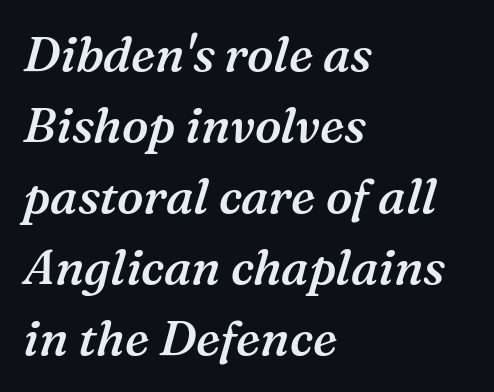
Here the designer chose a conventional face with non-uniform glyph widths. The rows are spaced the way most documents space them. Compared with ordinary roman type, these characters are visibly tilted. The face used here is seriffed, in the tradition of book romans. Glance below the letters and you will spot only blank space. Nobody touched the tracking dial on this one.
